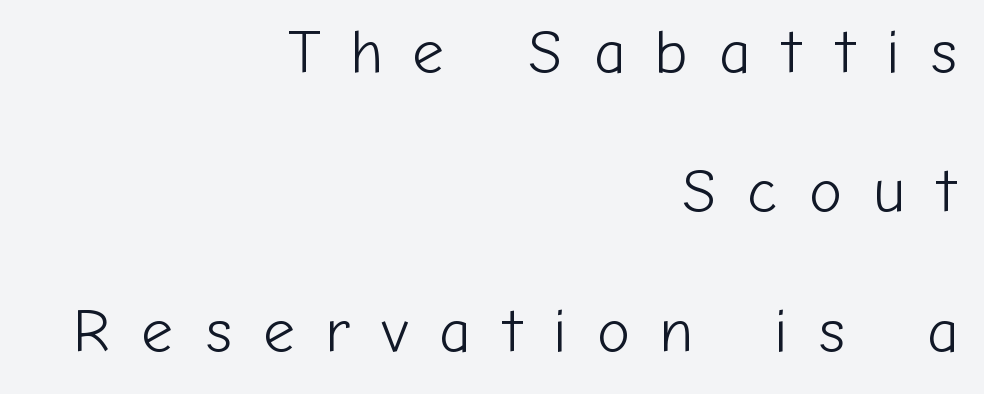
Q: Is the text bold? A: No.
Q: Is the text italic (slanted)? A: No, it is upright.
Q: Is the typeface a serif or a sans-serif typeface? A: Sans-serif.
Q: Is the text underlined? A: No.
Q: How is the paragraph aligned? A: Right-aligned.
Q: Is the spacing between letters normal or unusually wide? A: Unusually wide.
Q: Is the spacing between lines tight, normal or loose? A: Loose.
Q: Width (condensed, normal, or wide)? A: Normal.
Q: Stroke contrast? A: Low.
Q: x-height? A: Medium.
Q: Monospaced? A: No.
